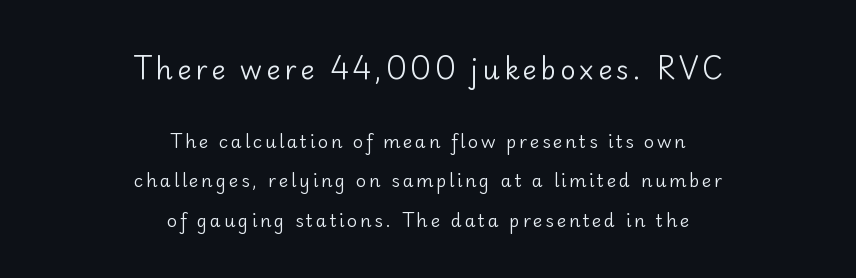
The setting favours the middle, as headings and verse often do. This block would shrink considerably if given ordinary leading; it's expanded now. No italicization has been applied; the sample stays upright. The block sitting higher on the canvas is the one with enlarged characters. Each row of text sits above clean, open space. The passage shown is not bold in any degree.
